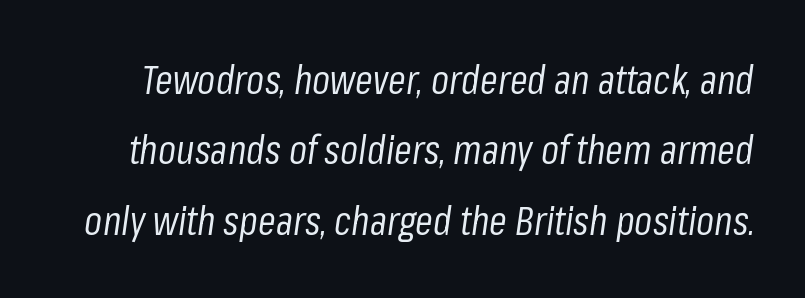
{"italic": "yes", "lean": "right", "slant_degrees": 8, "bold": "no", "weight": "regular", "width": "condensed", "stroke_contrast": "low", "x_height": "medium", "monospaced": "no", "underline": "no", "line_spacing_ratio": 1.76, "letter_spacing": "normal", "letter_spacing_em": 0.0, "glyph_px": 40}
